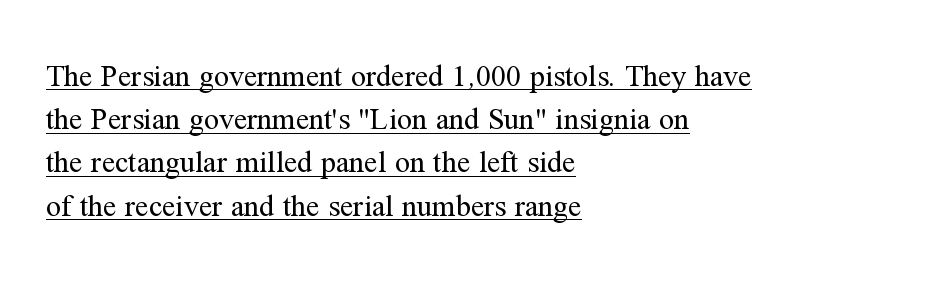
The image shows 30 px regular-weight serif type, upright; set left-aligned, normal line spacing (1.44x), normal letter spacing, underlined; medium stroke contrast and a medium x-height.
